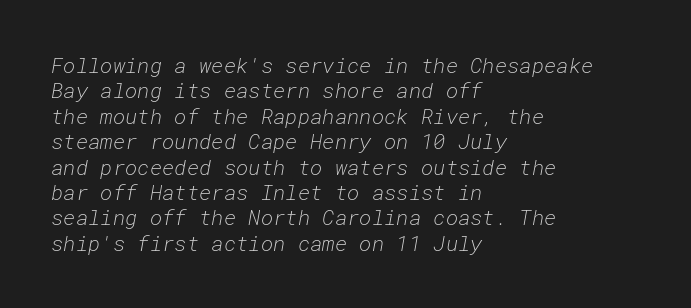
The text carries the slant typical of an italic or oblique font. A quiet, ordinary-to-light weight characterises the typeface. Left-aligned paragraph, ragged on the right. Letter spacing: default. Clear beneath every line of the passage.
